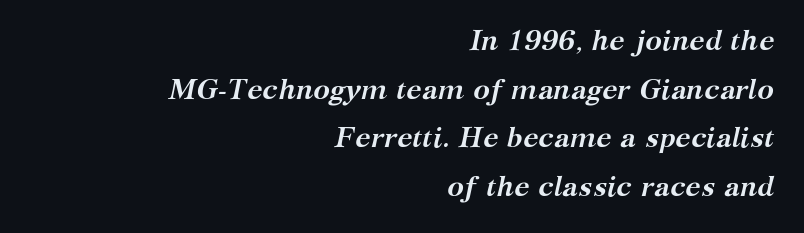
Is the type slanted? Yes — the strokes lean at a clear angle. Where is the straight margin? On the right. The letters are bold, with thick, heavy strokes. Each letter keeps its own natural width here, so spacing adapts to shape.
